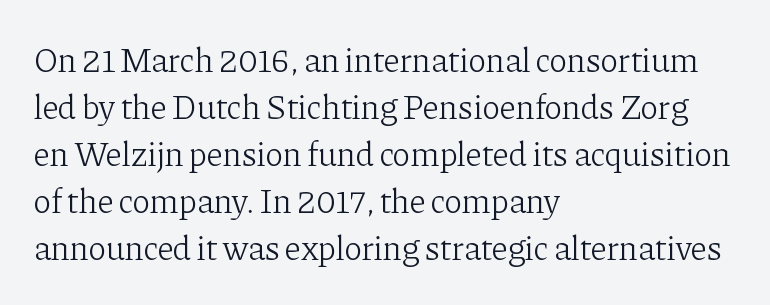
Q: Is the text bold? A: No.
Q: Is the text italic (slanted)? A: No, it is upright.
Q: Is the typeface a serif or a sans-serif typeface? A: Serif.
Q: Is the text underlined? A: No.
Q: How is the paragraph aligned? A: Left-aligned.
Q: Is the spacing between letters normal or unusually wide? A: Normal.
Q: Is the spacing between lines tight, normal or loose? A: Normal.
Q: Width (condensed, normal, or wide)? A: Normal.
Q: Stroke contrast? A: Low.
Q: x-height? A: Medium.
Q: Monospaced? A: No.
